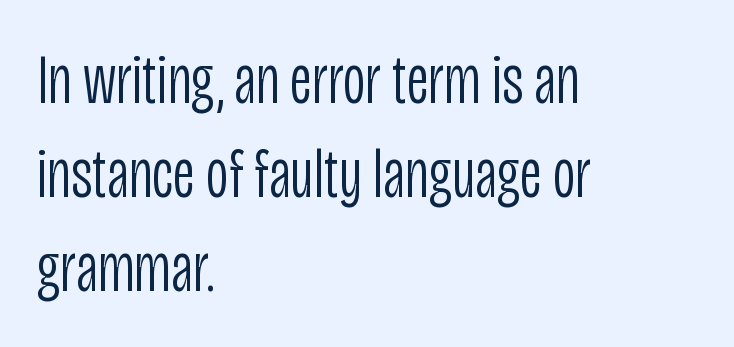
The designer left line spacing at the default. Posture: vertical. Looks like regular typesetting: each glyph gets only the width it needs. Nothing sits at the stroke ends, so this counts as sans-serif. Visually the block forms a straight wall on the left and a jagged coastline on the right. The tracking reads as untouched default to a designer's eye.
